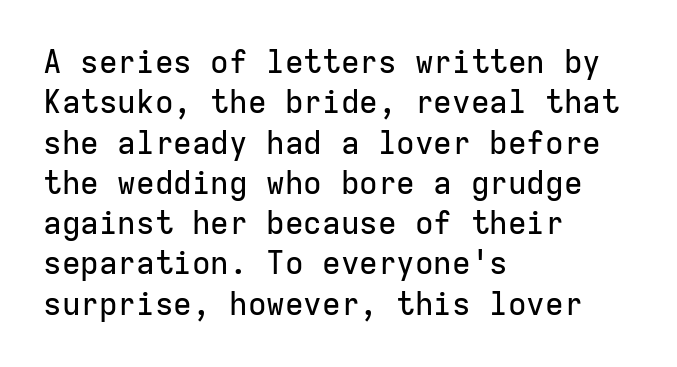
{"serif": "no", "italic": "no", "width": "normal", "stroke_contrast": "low", "x_height": "medium", "monospaced": "yes", "underline": "no", "align": "left", "line_spacing": "normal", "line_spacing_ratio": 1.3, "letter_spacing": "normal", "letter_spacing_em": 0.0, "glyph_px": 31}
